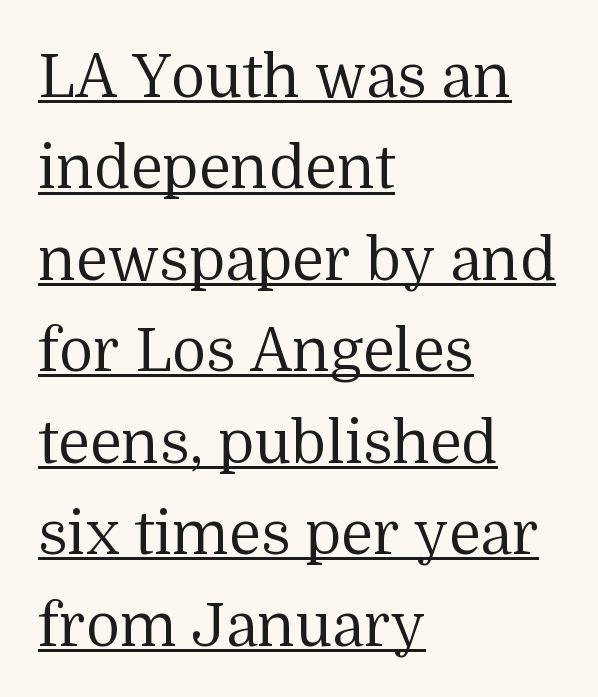
The image shows 59 px regular-weight serif type, upright; set left-aligned, normal line spacing (1.55x), normal letter spacing, underlined; medium stroke contrast and a medium x-height.
